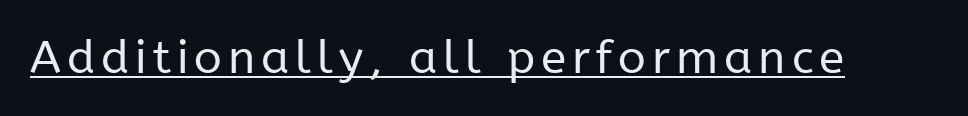
The image shows 46 px regular-weight sans-serif type, upright; set underlined; low stroke contrast and a medium x-height.
